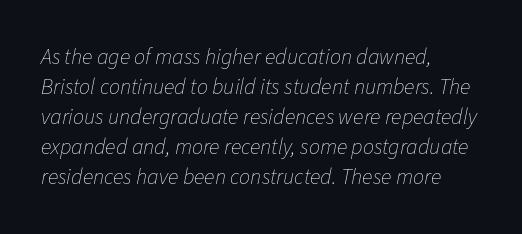
When letters slant like this, we call the style italic. Does extra space separate the letters? No, they use regular spacing. Nobody drew a line under any word here. Stem width sits at or under what a default text font uses. This sample is left-justified, so line endings fall wherever the words run out. These lines sit exactly where default settings would place them.
